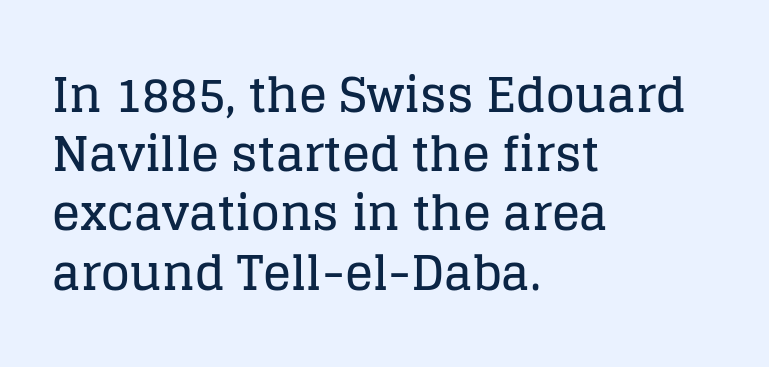
The image shows 47 px serif type, upright; set left-aligned, normal line spacing (1.26x), normal letter spacing, not underlined; low stroke contrast and a large x-height.
